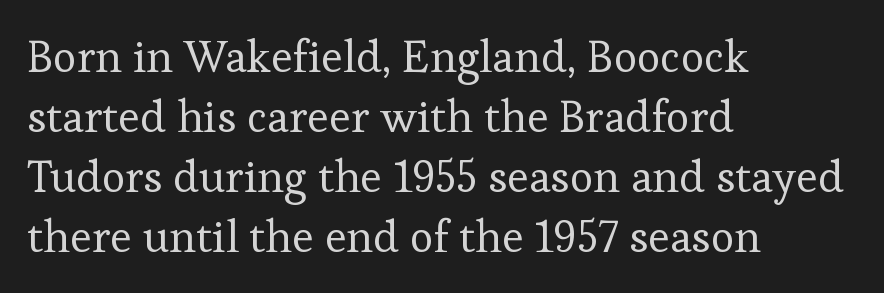
The designer left line spacing at the default. Teacher's note: observe the even left margin — that is flush-left alignment. This sample uses plain, unmodified letter spacing. Spacing verdict: proportional, widths tailored to each character.
